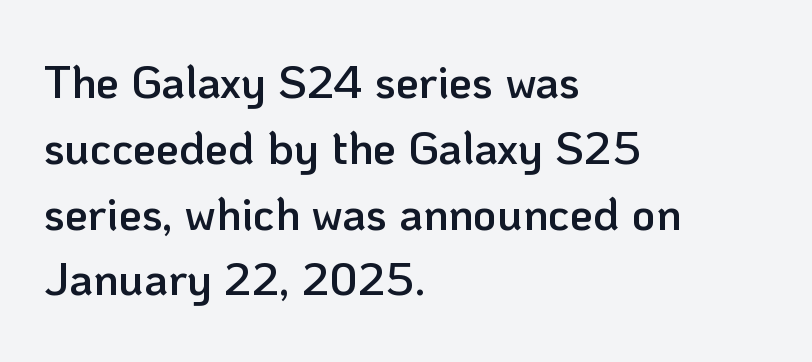
Q: Is the text bold? A: Semi-bold.
Q: Is the text italic (slanted)? A: No, it is upright.
Q: Is the typeface a serif or a sans-serif typeface? A: Sans-serif.
Q: Is the text underlined? A: No.
Q: How is the paragraph aligned? A: Left-aligned.
Q: Is the spacing between letters normal or unusually wide? A: Normal.
Q: Is the spacing between lines tight, normal or loose? A: Normal.
Q: Width (condensed, normal, or wide)? A: Normal.
Q: Stroke contrast? A: Low.
Q: x-height? A: Medium.
Q: Monospaced? A: No.
